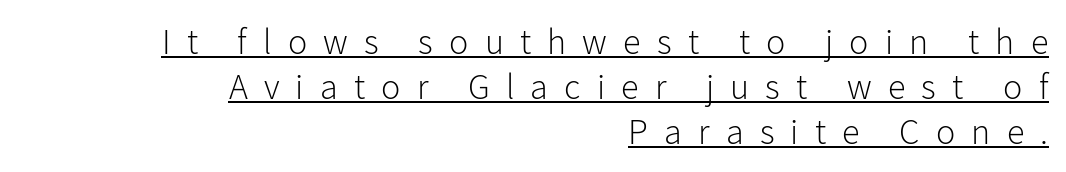
{"serif": "no", "italic": "no", "bold": "no", "weight": "light", "width": "normal", "stroke_contrast": "low", "x_height": "medium", "monospaced": "no", "underline": "yes", "align": "right", "line_spacing": "normal", "line_spacing_ratio": 1.25, "letter_spacing": "wide", "letter_spacing_em": 0.45, "glyph_px": 36}
